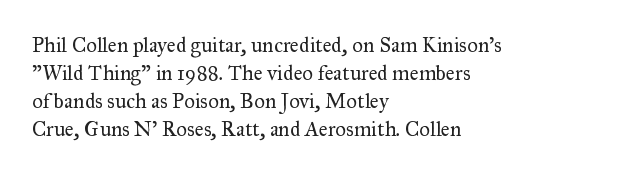
{"italic": "no", "bold": "no", "underline": "no", "align": "left", "line_spacing": "normal", "line_spacing_ratio": 1.33, "letter_spacing": "normal", "letter_spacing_em": 0.0, "glyph_px": 21}
